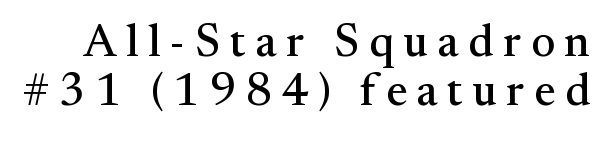
{"serif": "yes", "italic": "no", "width": "normal", "stroke_contrast": "medium", "x_height": "small", "monospaced": "no", "underline": "no", "line_spacing": "tight", "line_spacing_ratio": 1.07, "letter_spacing": "wide", "letter_spacing_em": 0.21, "glyph_px": 46}
